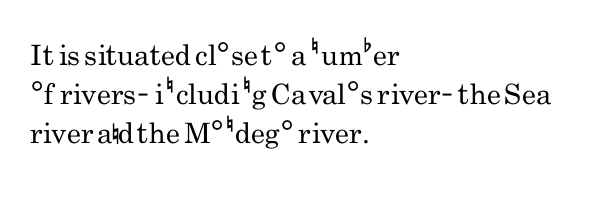
{"serif": "no", "italic": "no", "bold": "no", "weight": "regular", "width": "condensed", "stroke_contrast": "low", "x_height": "small", "monospaced": "no", "underline": "no", "align": "left", "line_spacing": "normal", "line_spacing_ratio": 1.4, "letter_spacing": "normal", "letter_spacing_em": 0.0, "glyph_px": 28}
